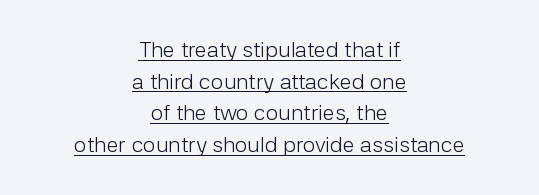
This rendering leaves character spacing at its baseline value. Quick note: underline on. Leftover space on each line is divided equally before and after the words. If you measured baseline to baseline, you'd find a middling distance.
